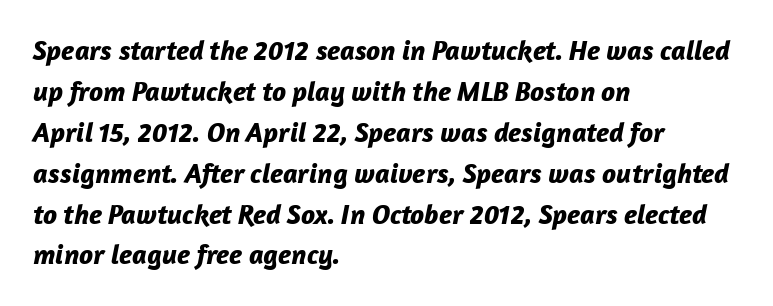
The image shows 28 px bold type, italic (leaning right); set left-aligned, normal line spacing (1.46x), normal letter spacing, not underlined; low stroke contrast and a medium x-height.
